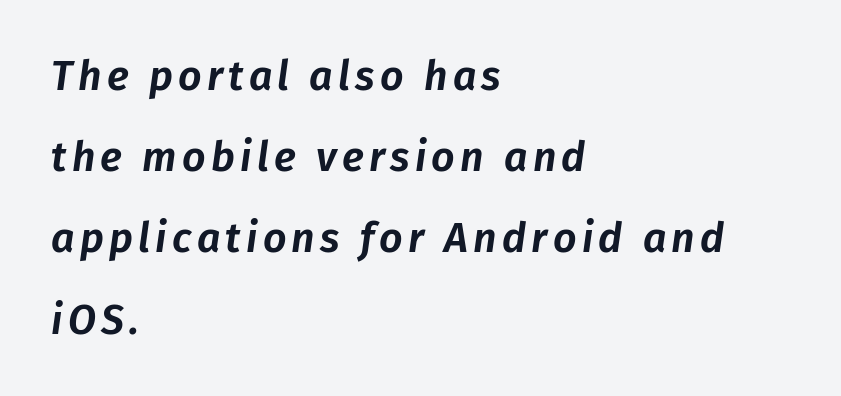
{"italic": "yes", "lean": "right", "slant_degrees": 8, "width": "normal", "stroke_contrast": "low", "x_height": "medium", "monospaced": "no", "underline": "no", "align": "left", "line_spacing": "loose", "line_spacing_ratio": 1.98, "glyph_px": 41}
